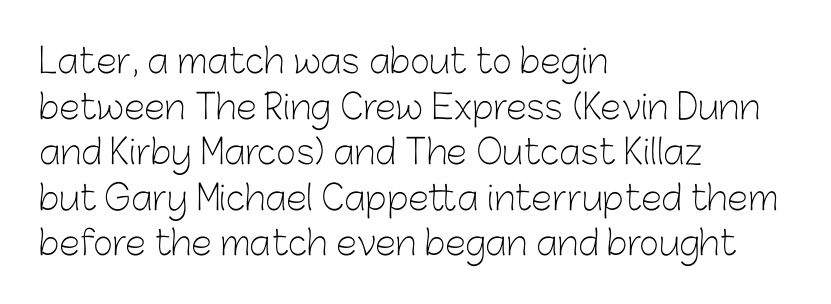
There is no visible air inserted between adjacent glyphs. Think of a printed novel: that variable character pitch is what you see here. Successive baselines arrive at the customary interval. This is sans-serif lettering, the kind often seen on screens and signage.
